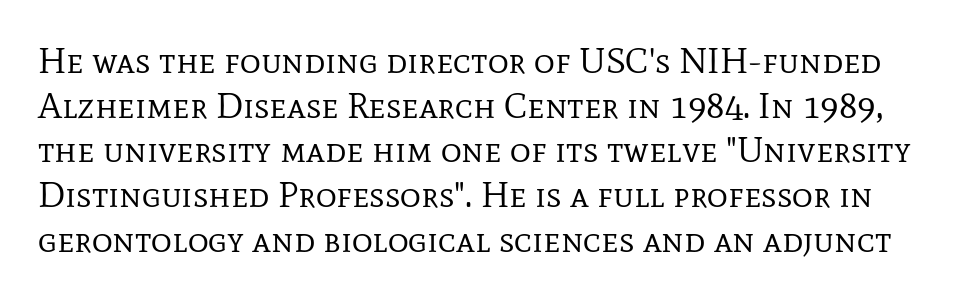
Q: Is the text bold? A: No.
Q: Is the text italic (slanted)? A: No, it is upright.
Q: Is the typeface a serif or a sans-serif typeface? A: Serif.
Q: Is the text underlined? A: No.
Q: Is the spacing between letters normal or unusually wide? A: Normal.
Q: Width (condensed, normal, or wide)? A: Normal.
Q: Stroke contrast? A: Low.
Q: x-height? A: Medium.
Q: Monospaced? A: No.
